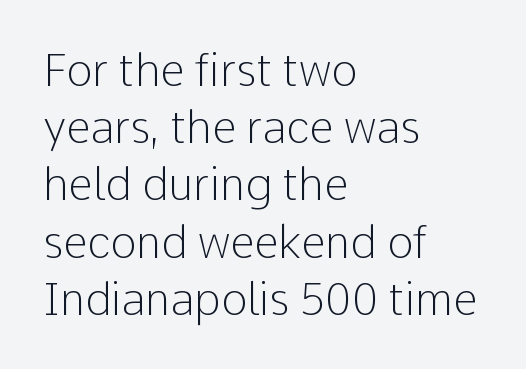
The image shows 44 px light sans-serif type, upright; set left-aligned, normal line spacing (1.3x), normal letter spacing, not underlined; low stroke contrast and a medium x-height.
